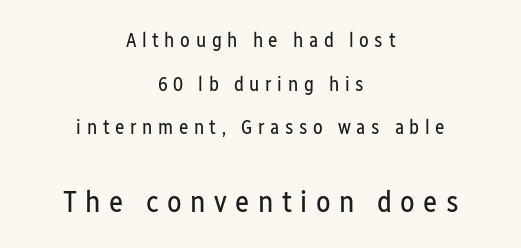
The image shows 30 px regular-weight, condensed sans-serif type, upright; set centered, loose line spacing (2.18x), unusually wide letter spacing (+0.28 em), not underlined; the second (bottom) block is 1.5x larger; low stroke contrast and a medium x-height.
